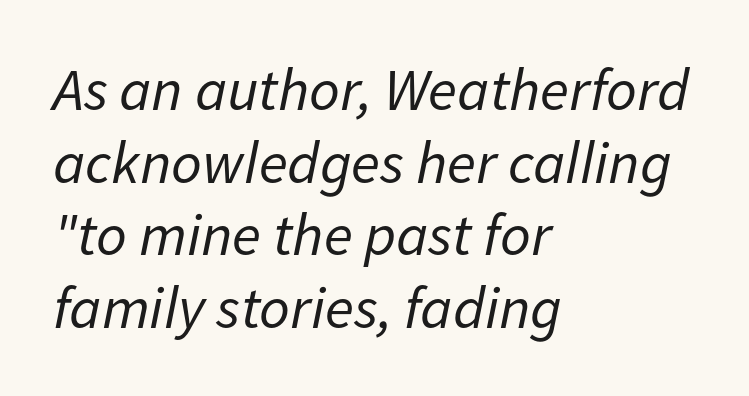
{"italic": "yes", "lean": "right", "slant_degrees": 11, "bold": "no", "weight": "regular", "width": "normal", "stroke_contrast": "low", "x_height": "medium", "monospaced": "no", "underline": "no", "align": "left", "line_spacing_ratio": 1.21, "letter_spacing": "normal", "letter_spacing_em": 0.0, "glyph_px": 60}
